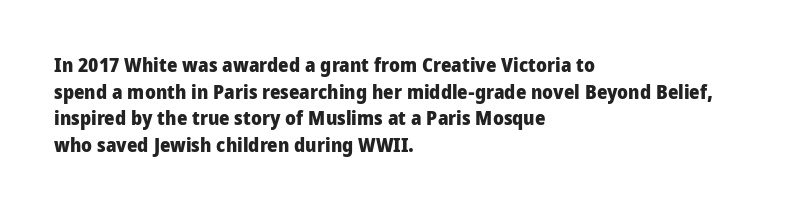
{"italic": "no", "bold": "yes", "underline": "no", "align": "left", "line_spacing": "normal", "line_spacing_ratio": 1.33, "letter_spacing": "normal", "letter_spacing_em": 0.0, "glyph_px": 20}
